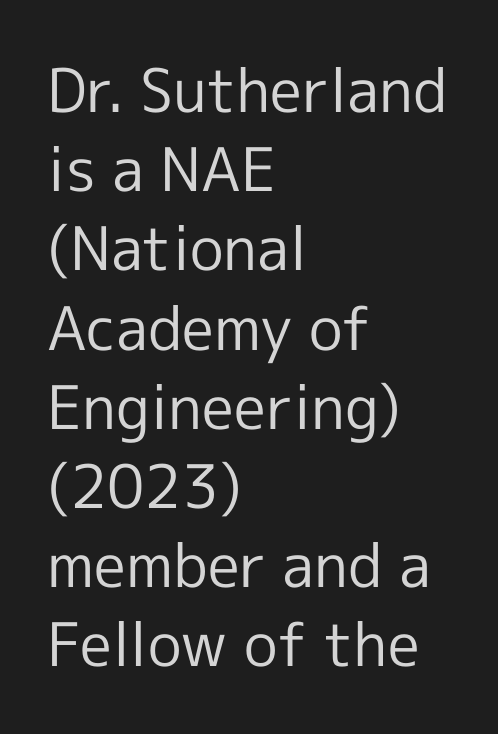
A student would call this left alignment; a typographer would say flush left, rag right. The letters stand straight up with perfectly vertical stems. The letterforms sit at book weight or below. The designer went with a sans here, leaving each stem footless. Notice how descenders clear the ascenders below comfortably — that's standard leading. Quick note: underline off.
